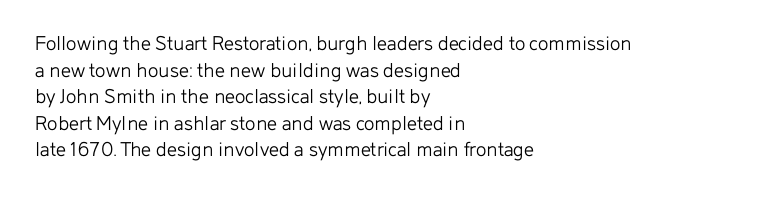
Q: Is the text bold? A: No.
Q: Is the text italic (slanted)? A: No, it is upright.
Q: Is the text underlined? A: No.
Q: How is the paragraph aligned? A: Left-aligned.
Q: Is the spacing between letters normal or unusually wide? A: Normal.
